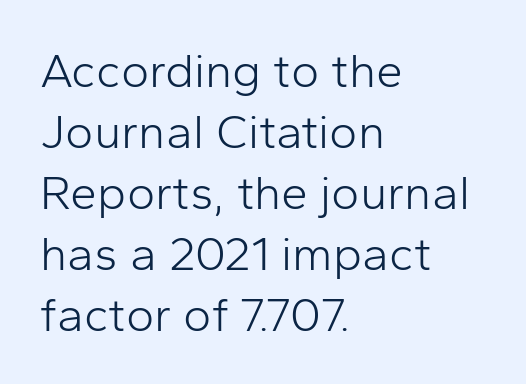
Q: Is the text bold? A: No.
Q: Is the text italic (slanted)? A: No, it is upright.
Q: Is the typeface a serif or a sans-serif typeface? A: Sans-serif.
Q: Is the text underlined? A: No.
Q: How is the paragraph aligned? A: Left-aligned.
Q: Is the spacing between letters normal or unusually wide? A: Normal.
Q: Is the spacing between lines tight, normal or loose? A: Normal.
Q: Width (condensed, normal, or wide)? A: Normal.
Q: Stroke contrast? A: Low.
Q: x-height? A: Medium.
Q: Monospaced? A: No.
